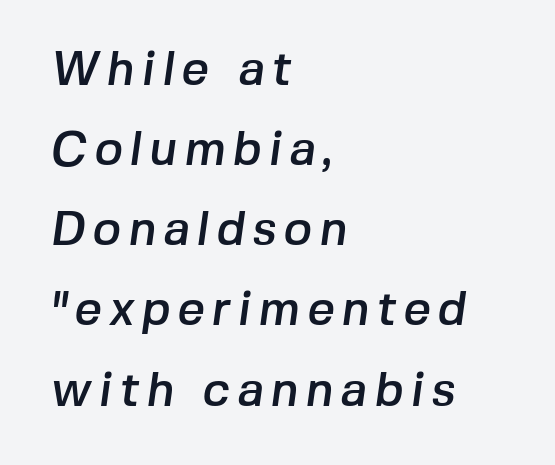
Q: Is the typeface a serif or a sans-serif typeface? A: Sans-serif.
Q: Is the text underlined? A: No.
Q: How is the paragraph aligned? A: Left-aligned.
Q: Is the spacing between lines tight, normal or loose? A: Normal.
Q: Width (condensed, normal, or wide)? A: Normal.
Q: Stroke contrast? A: Low.
Q: x-height? A: Medium.
Q: Monospaced? A: No.
